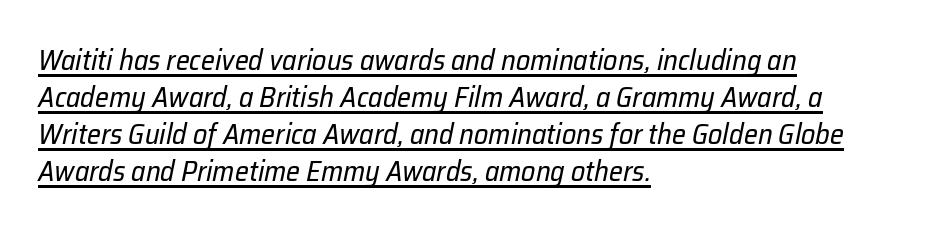
{"italic": "yes", "lean": "right", "slant_degrees": 12, "bold": "no", "weight": "regular", "width": "normal", "stroke_contrast": "low", "x_height": "medium", "monospaced": "no", "underline": "yes", "align": "left", "line_spacing": "normal", "line_spacing_ratio": 1.32, "letter_spacing": "normal", "letter_spacing_em": 0.0, "glyph_px": 28}
